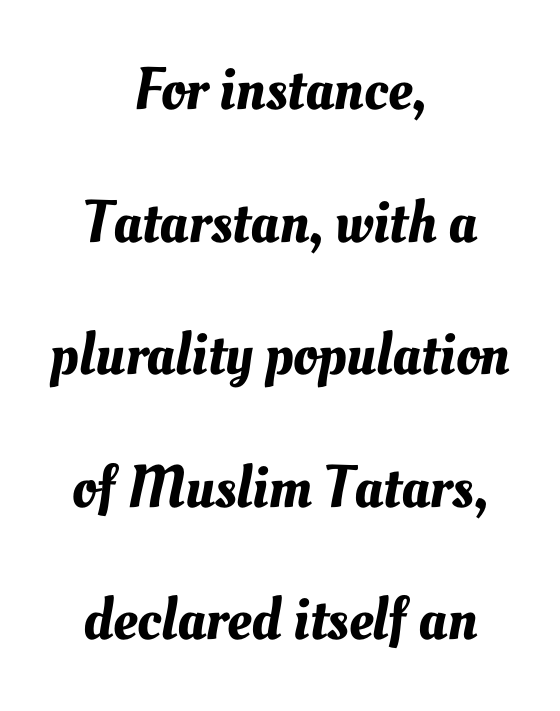
Honestly, the letter spacing is just normal — you wouldn't notice it. You could not count columns in this text — the font is proportionally spaced. Any mark beneath the type? The region is blank. The vertical gap from one line to the next is large. The whitespace from short lines is split evenly between both sides.
